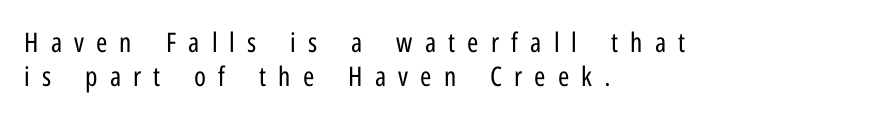
Each line starts at the same left margin while the right side varies. Underline: absent. The vertical gap from one line to the next is medium. Every stem runs plumb, perpendicular to the baseline. The weight would be labelled regular, book, light, or lighter still. You could only call the tracking loose — the letters float apart.
